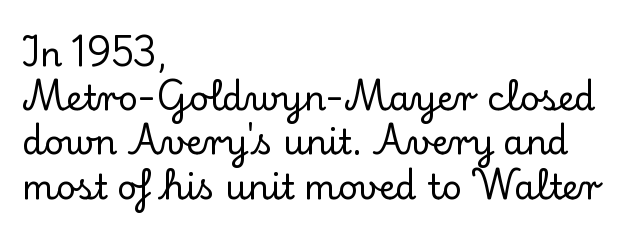
The image shows 34 px serif type, upright; set left-aligned, normal line spacing (1.3x), normal letter spacing, not underlined; low stroke contrast and a small x-height.
